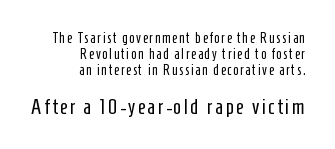
Nobody drew a line under any word here. A quiet, ordinary-to-light weight characterises the typeface. The block of text is dense from top to bottom, with scant space between rows. The designer gave the closing block more size than the opening block. All the whitespace from short lines collects on the left. Upright lettering throughout.
